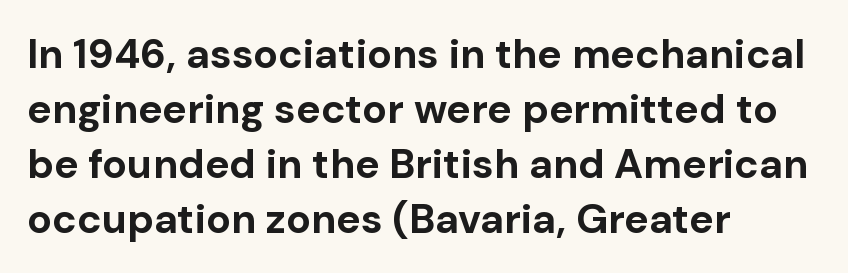
Q: Is the text bold? A: Yes.
Q: Is the text italic (slanted)? A: No, it is upright.
Q: Is the typeface a serif or a sans-serif typeface? A: Sans-serif.
Q: Is the text underlined? A: No.
Q: How is the paragraph aligned? A: Left-aligned.
Q: Is the spacing between letters normal or unusually wide? A: Normal.
Q: Is the spacing between lines tight, normal or loose? A: Normal.
Q: Width (condensed, normal, or wide)? A: Normal.
Q: Stroke contrast? A: Low.
Q: x-height? A: Medium.
Q: Monospaced? A: No.
